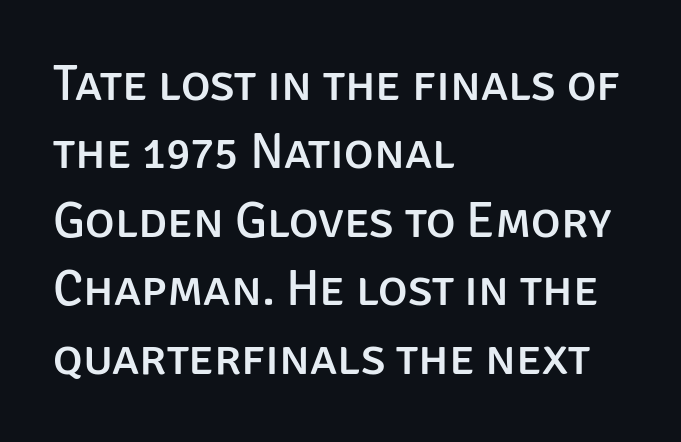
The image shows 50 px sans-serif type, upright; set left-aligned, normal line spacing (1.37x), normal letter spacing, not underlined; low stroke contrast and a large x-height.
